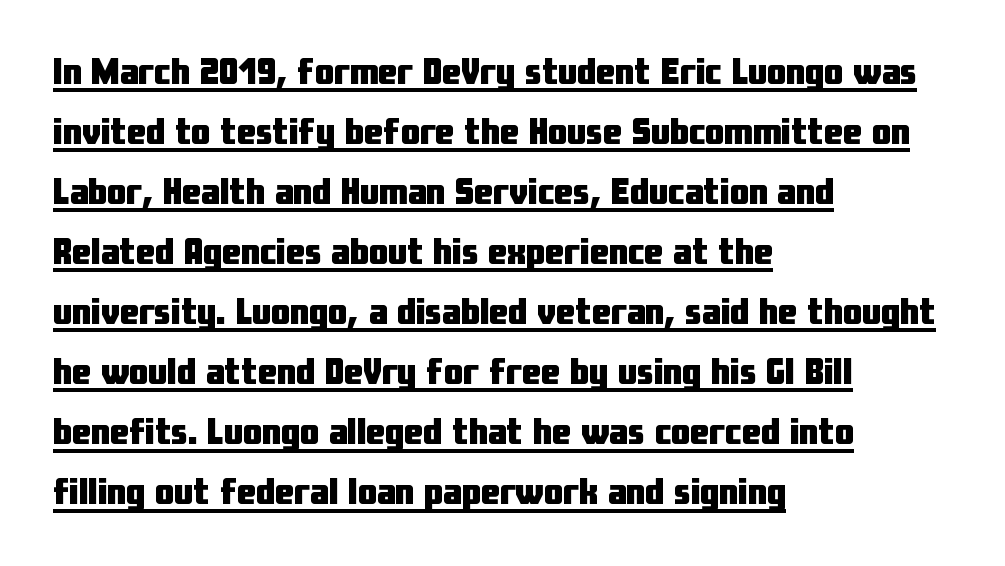
Q: Is the text bold? A: Yes.
Q: Is the text italic (slanted)? A: No, it is upright.
Q: Is the typeface a serif or a sans-serif typeface? A: Sans-serif.
Q: Is the text underlined? A: Yes.
Q: How is the paragraph aligned? A: Left-aligned.
Q: Is the spacing between letters normal or unusually wide? A: Normal.
Q: Is the spacing between lines tight, normal or loose? A: Normal.
Q: Width (condensed, normal, or wide)? A: Condensed.
Q: Stroke contrast? A: Low.
Q: x-height? A: Medium.
Q: Monospaced? A: No.
